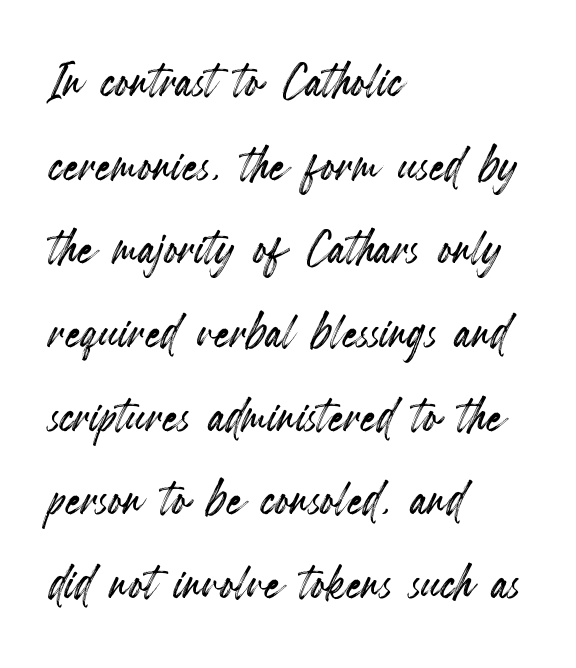
The image shows 62 px condensed type; set left-aligned, normal line spacing (1.35x), normal letter spacing, not underlined; a small x-height.
